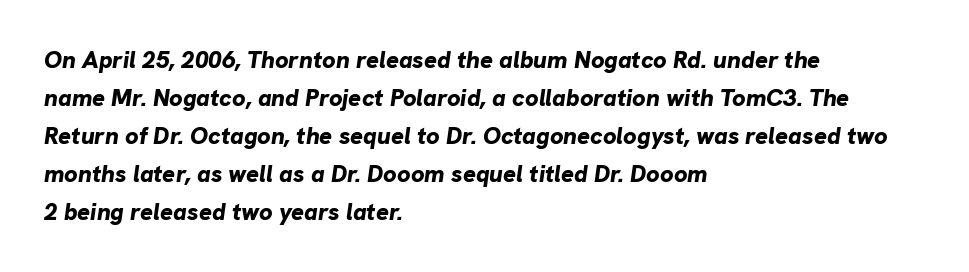
{"italic": "yes", "lean": "right", "slant_degrees": 8, "bold": "yes", "underline": "no", "align": "left", "line_spacing": "normal", "line_spacing_ratio": 1.58, "letter_spacing": "normal", "letter_spacing_em": 0.0, "glyph_px": 24}
